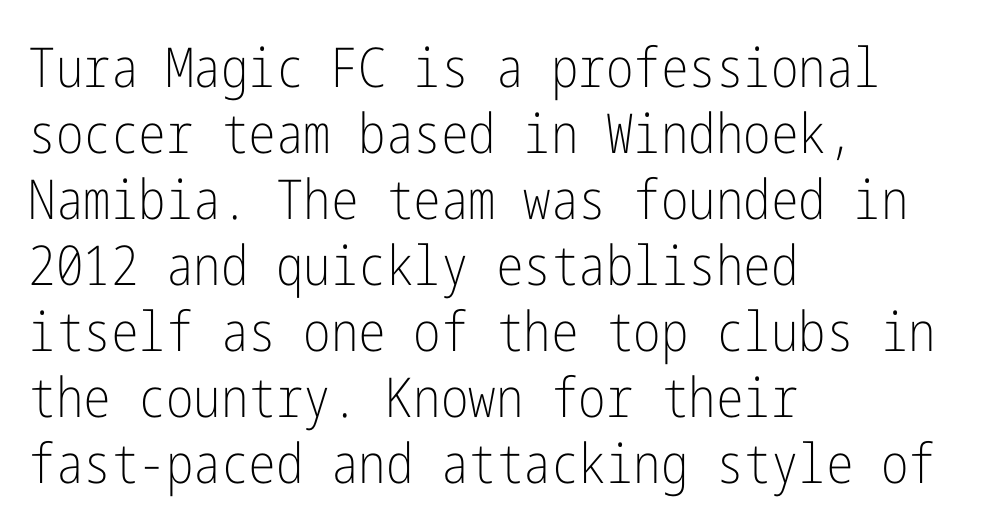
The image shows 55 px light, condensed sans-serif type, upright; set left-aligned, line spacing 1.2x, normal letter spacing, not underlined; low stroke contrast and a medium x-height.
